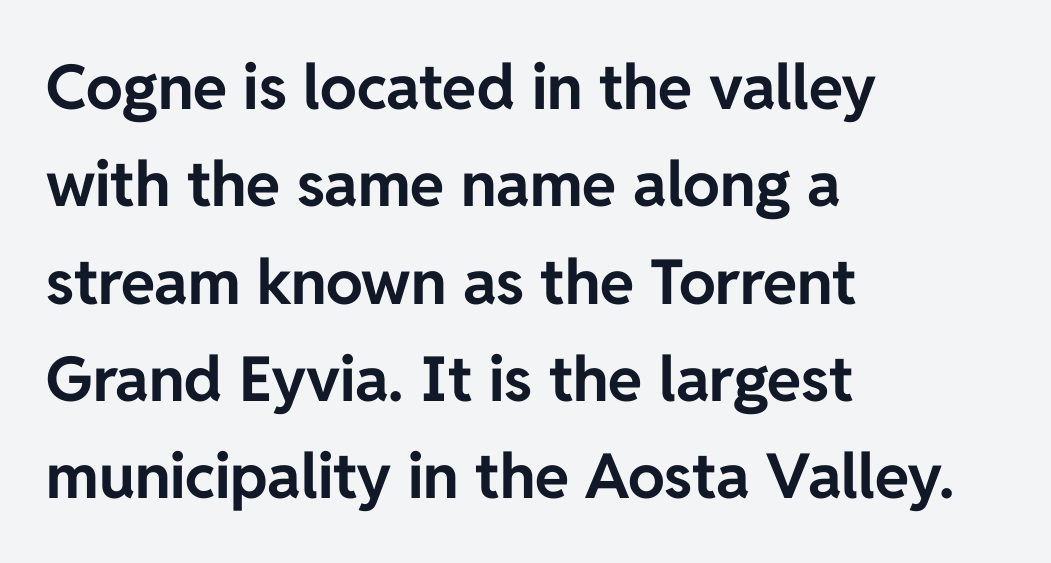
Caption: bold face, heavy strokes. When letters stand straight like this, we call the style roman or upright. Type without underlining. Nothing unusual about the tracking: characters are spaced as the font intends.
